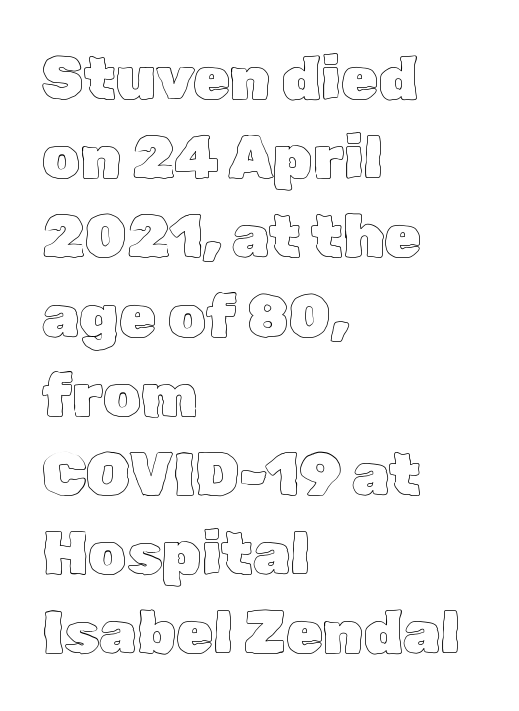
Alignment: flush left. Tracking here is standard; glyphs follow each other at the usual distance. Unlike italic type, these characters show no tilt at all. Any mark beneath the type? The region is blank. Is there much room between lines? A standard amount, neither cramped nor airy.
